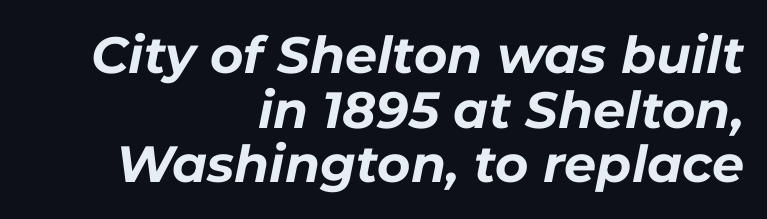
Where is the straight margin? On the right. Summary of weight: heavy, a full bold. The tracking reads as untouched default to a designer's eye. Has an underline been added? It has not. The leading is snug, giving the passage a crowded texture.
